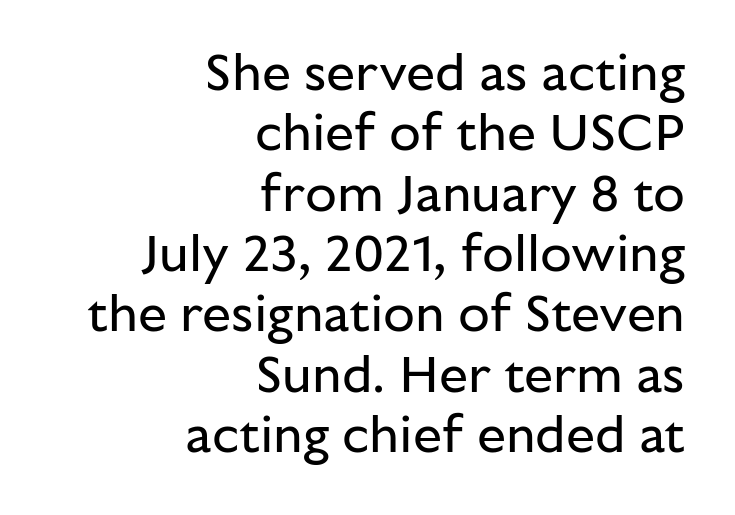
The image shows 52 px regular-weight sans-serif type, upright; set right-aligned, line spacing 1.16x, normal letter spacing, not underlined; low stroke contrast and a medium x-height.
